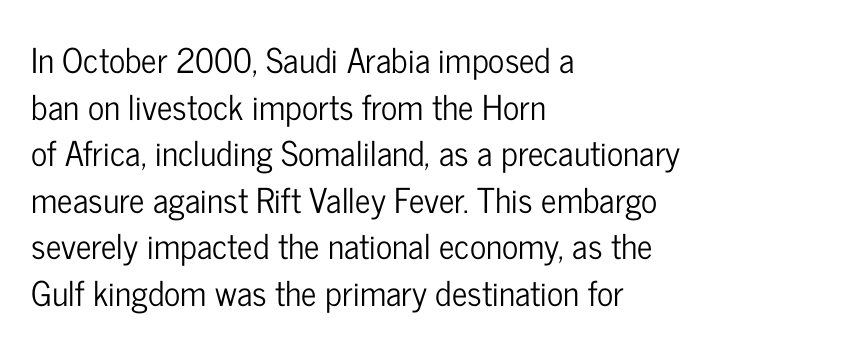
{"serif": "no", "italic": "no", "width": "condensed", "stroke_contrast": "low", "x_height": "medium", "monospaced": "no", "underline": "no", "align": "left", "line_spacing": "normal", "line_spacing_ratio": 1.37, "letter_spacing": "normal", "letter_spacing_em": 0.0, "glyph_px": 34}
